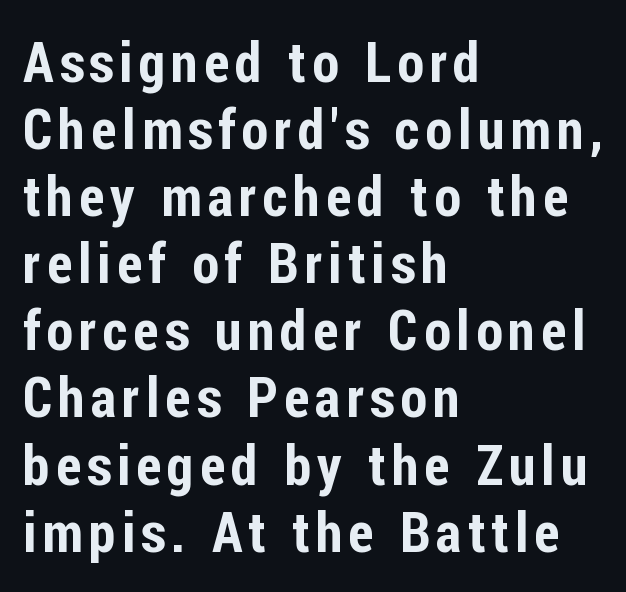
The image shows 55 px condensed sans-serif type, upright; set left-aligned, line spacing 1.22x, not underlined; low stroke contrast and a medium x-height.
